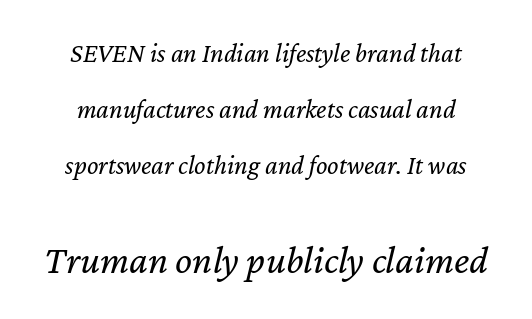
Q: Is the text bold? A: No.
Q: Is the text italic (slanted)? A: Yes, it leans right by about 12 degrees.
Q: Is the text underlined? A: No.
Q: Is the spacing between letters normal or unusually wide? A: Normal.
Q: Is the spacing between lines tight, normal or loose? A: Loose.
Q: Which block of text is set in a larger size, the first (top) or the second (bottom)? A: The second (bottom) one.
Q: Width (condensed, normal, or wide)? A: Normal.
Q: Stroke contrast? A: Low.
Q: x-height? A: Medium.
Q: Monospaced? A: No.
